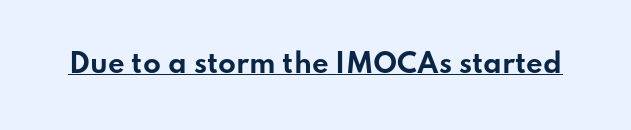
The image shows 26 px bold type, upright; set normal letter spacing, underlined.
